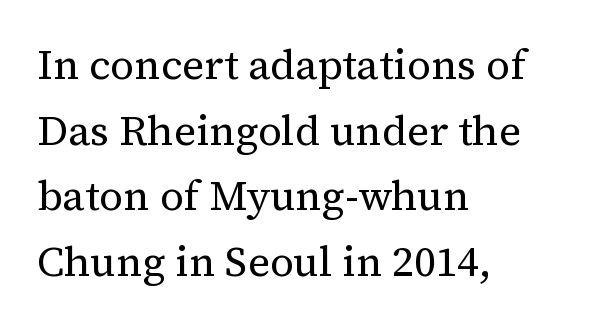
The lettering holds an erect, upright posture throughout. These lines are composed in type with serifs. Heaviness? Minimal to ordinary, like unemphasized prose. Is the block centered? No — it sits flush against the left margin.
